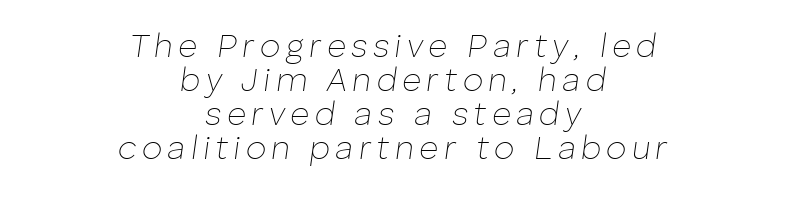
Heaviness? Minimal to ordinary, like unemphasized prose. Is the type slanted? Yes — the strokes lean at a clear angle. Proportional: the letters do not fall into vertical columns. The whitespace from short lines is split evenly between both sides.
